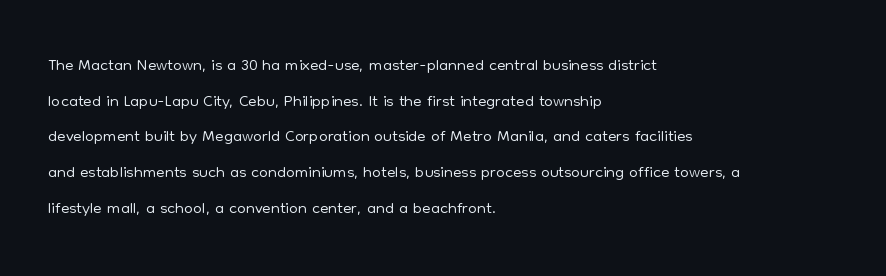
No word sits above an underline. These lines stack with their left ends in a neat column. The line-height multiplier appears to be the usual default. Ordinary non-slanted type is in use. Students, note that the glyphs here touch the page at normal intervals.
